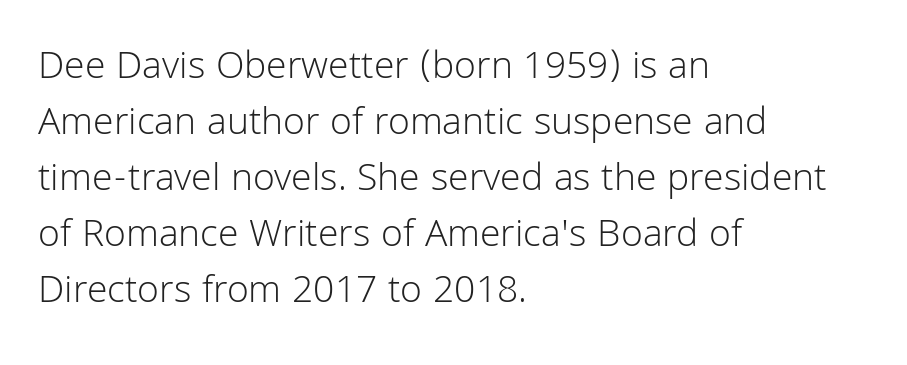
The rag falls on the right side of this text block. Caption: standard tracking, unaltered. Character widths vary here, with narrow letters taking less room than wide ones. A typesetter would mark this as roman, not italic. Is the type heavy? It reads as light-to-regular instead. Students, observe: this is what conventionally led text looks like.
